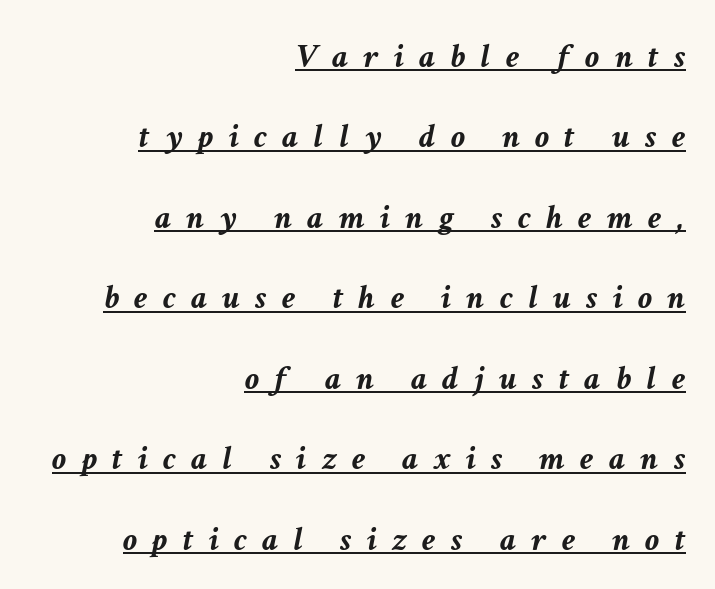
{"italic": "yes", "lean": "right", "slant_degrees": 11, "bold": "yes", "weight": "semibold", "width": "normal", "stroke_contrast": "low", "x_height": "medium", "monospaced": "no", "underline": "yes", "align": "right", "line_spacing": "loose", "line_spacing_ratio": 2.3, "letter_spacing": "wide", "letter_spacing_em": 0.44, "glyph_px": 35}
